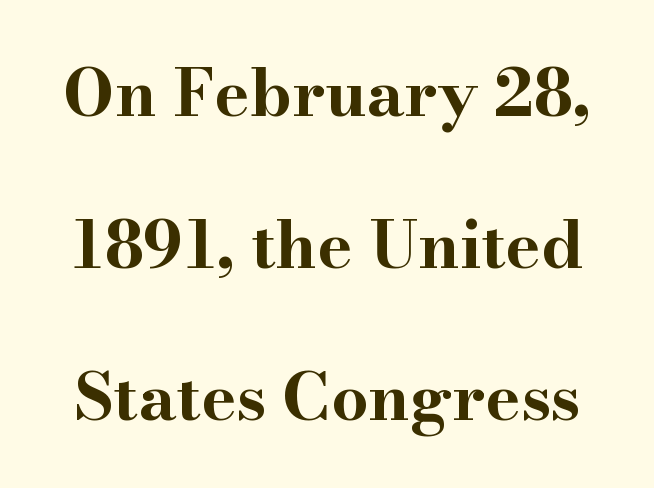
The image shows 66 px bold, wide serif type, upright; set loose line spacing (2.3x), normal letter spacing, not underlined; high stroke contrast and a small x-height.
